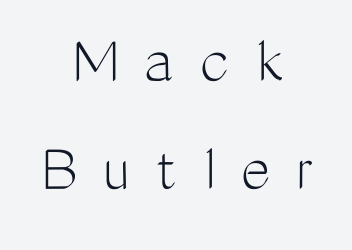
No word sits above an underline. Here the designer chose a conventional face with non-uniform glyph widths. Unlike italic type, these characters show no tilt at all. The letterforms stand isolated, each surrounded by extra space.
